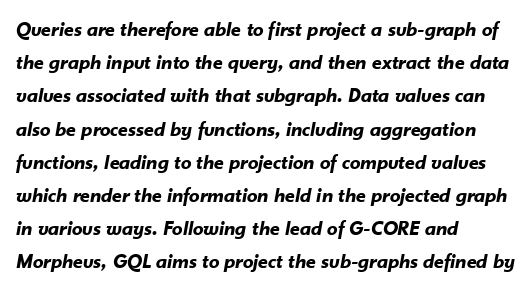
{"italic": "yes", "lean": "right", "slant_degrees": 10, "bold": "yes", "underline": "no", "align": "left", "line_spacing": "normal", "line_spacing_ratio": 1.58, "letter_spacing": "normal", "letter_spacing_em": 0.0, "glyph_px": 21}
